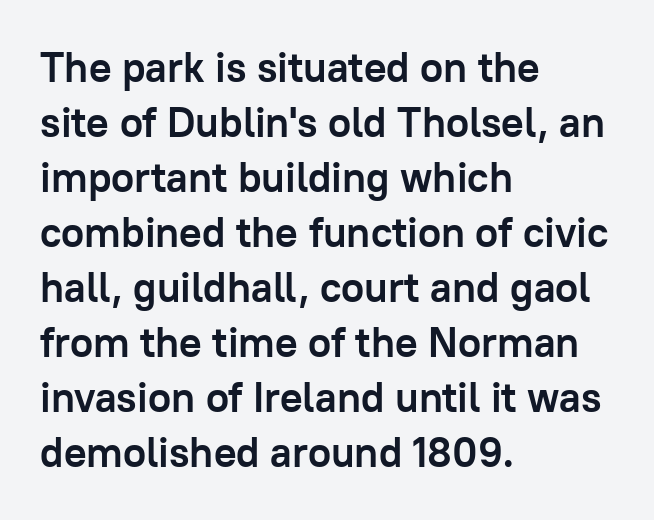
Q: Is the text bold? A: Yes.
Q: Is the text italic (slanted)? A: No, it is upright.
Q: Is the typeface a serif or a sans-serif typeface? A: Sans-serif.
Q: Is the text underlined? A: No.
Q: How is the paragraph aligned? A: Left-aligned.
Q: Is the spacing between letters normal or unusually wide? A: Normal.
Q: Is the spacing between lines tight, normal or loose? A: Normal.
Q: Width (condensed, normal, or wide)? A: Normal.
Q: Stroke contrast? A: Low.
Q: x-height? A: Medium.
Q: Monospaced? A: No.
